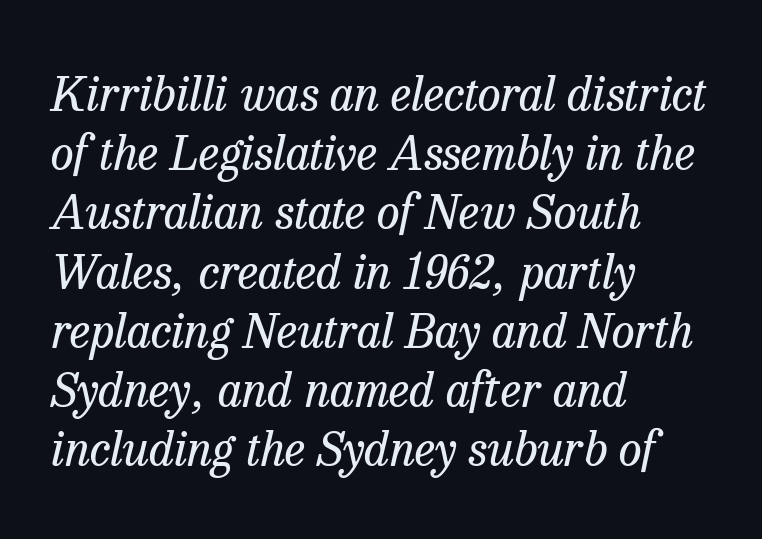
{"serif": "yes", "italic": "yes", "lean": "right", "slant_degrees": 13, "bold": "no", "weight": "regular", "width": "normal", "stroke_contrast": "low", "x_height": "medium", "monospaced": "no", "underline": "no", "align": "left", "line_spacing": "normal", "line_spacing_ratio": 1.26, "letter_spacing": "normal", "letter_spacing_em": 0.0, "glyph_px": 47}
